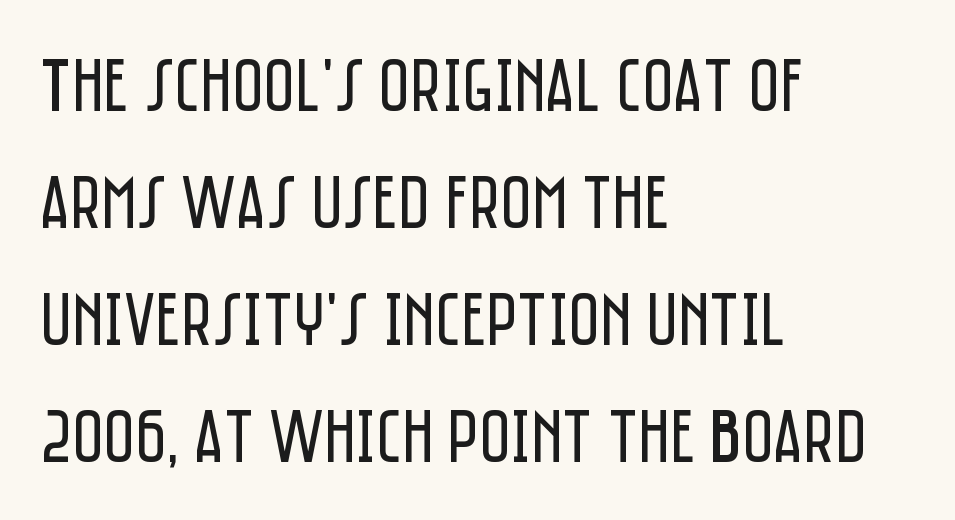
{"serif": "no", "italic": "no", "bold": "no", "weight": "regular", "width": "condensed", "stroke_contrast": "low", "x_height": "large", "monospaced": "no", "underline": "no", "align": "left", "line_spacing": "normal", "line_spacing_ratio": 1.54, "letter_spacing": "normal", "letter_spacing_em": 0.0, "glyph_px": 76}
